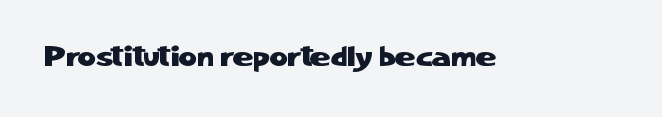
{"serif": "no", "italic": "no", "width": "normal", "stroke_contrast": "low", "x_height": "medium", "monospaced": "no", "underline": "no", "letter_spacing": "normal", "letter_spacing_em": 0.0, "glyph_px": 28}
